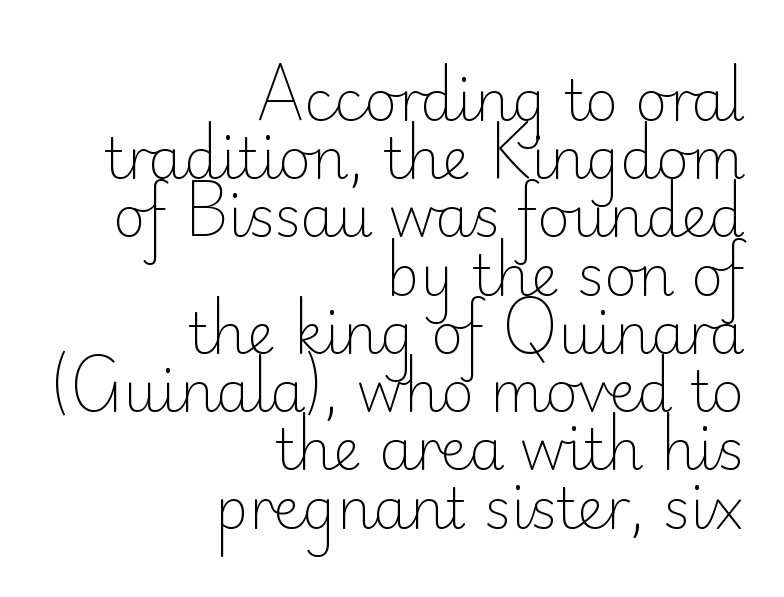
The image shows 56 px light sans-serif type, upright; set right-aligned, tight line spacing (1.04x), normal letter spacing, not underlined; low stroke contrast and a small x-height.
